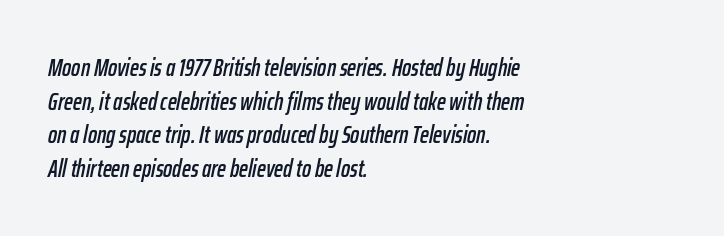
A classic flush-left, rag-right setting is used for this passage. The glyphs look as if they've been sheared to an angle. The letterforms sit shoulder to shoulder at normal distance. The designer left line spacing at the default. Words float on clear page, feet unadorned.
